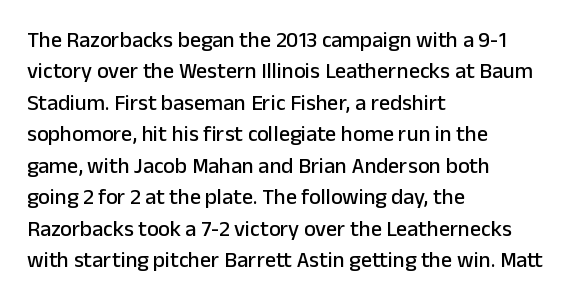
{"italic": "no", "underline": "no", "align": "left", "line_spacing": "normal", "line_spacing_ratio": 1.43, "letter_spacing": "normal", "letter_spacing_em": 0.0, "glyph_px": 22}
